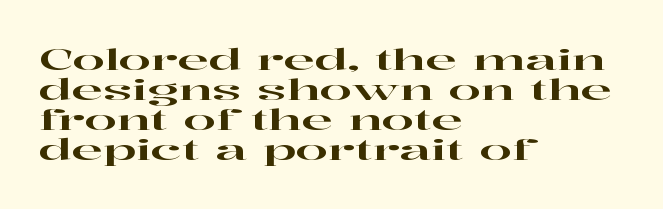
The image shows 29 px wide serif type, upright; set left-aligned, tight line spacing (1.04x), normal letter spacing, not underlined; high stroke contrast and a medium x-height.
